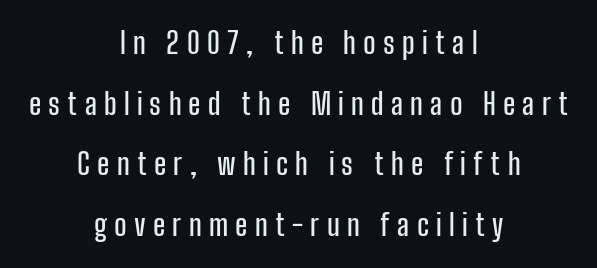
The image shows 29 px condensed sans-serif type, upright; set centered, loose line spacing (2.09x), unusually wide letter spacing (+0.25 em), not underlined; low stroke contrast and a medium x-height.
